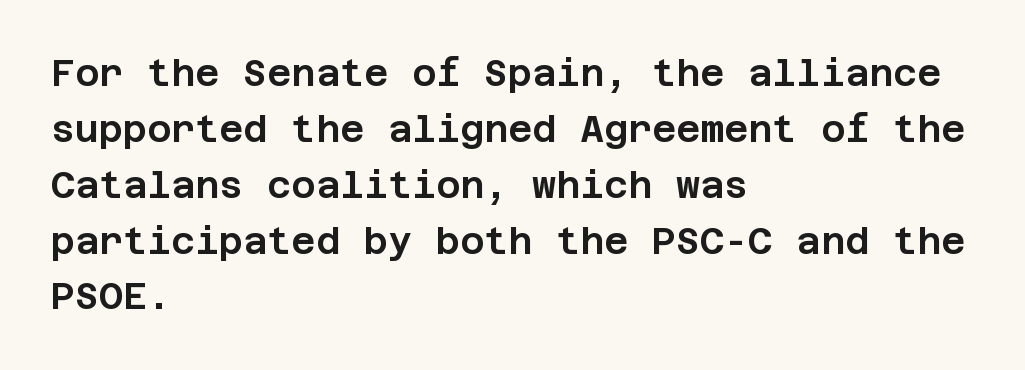
Honestly, the row spacing looks completely unremarkable. Just letters on the line, the space beneath them empty. Observe the absence of serifs on each vertical stroke in this sample. Left-aligned paragraph, ragged on the right. Quick note: not italic, upright.
